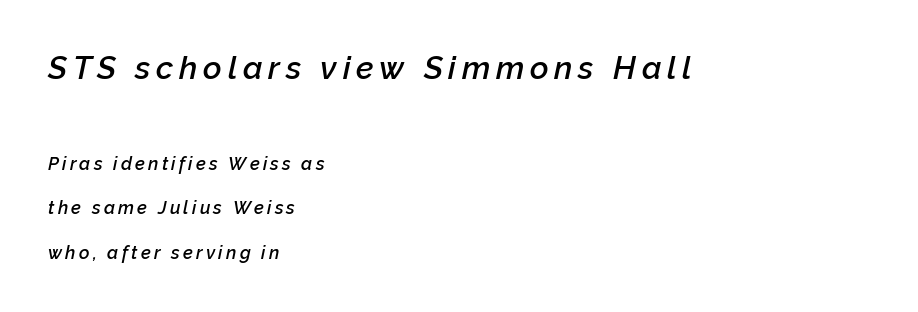
{"italic": "yes", "lean": "right", "slant_degrees": 12, "bold": "semi", "weight": "semibold", "width": "normal", "stroke_contrast": "low", "x_height": "medium", "monospaced": "no", "underline": "no", "align": "left", "line_spacing": "loose", "line_spacing_ratio": 2.47, "larger_block": "first", "size_ratio": 1.78, "glyph_px": 32}
